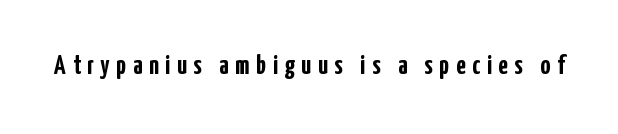
The image shows 27 px bold type, upright; set unusually wide letter spacing (+0.25 em), not underlined.
